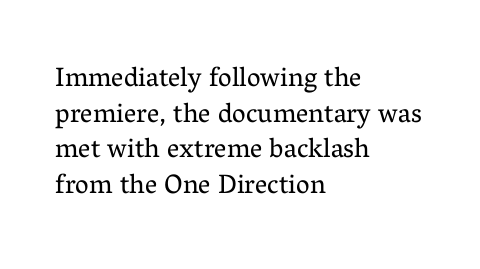
Notice how descenders clear the ascenders below comfortably — that's standard leading. Rule under the text: the space is simply empty. This rendering uses left alignment, leaving the right contour irregular. The type sits square on the baseline with zero lean. The font sits on the lighter half of the weight spectrum, regular included. The gaps between neighbouring characters are ordinary and unremarkable.
